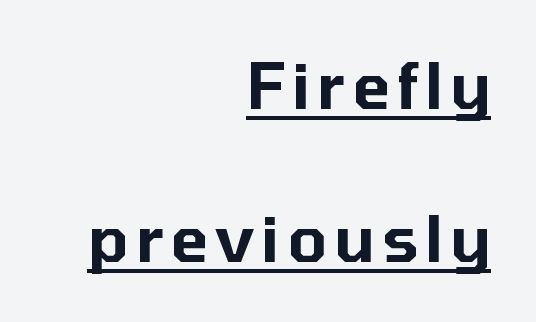
Q: Is the text italic (slanted)? A: No, it is upright.
Q: Is the typeface a serif or a sans-serif typeface? A: Sans-serif.
Q: Is the text underlined? A: Yes.
Q: How is the paragraph aligned? A: Right-aligned.
Q: Is the spacing between lines tight, normal or loose? A: Loose.
Q: Width (condensed, normal, or wide)? A: Normal.
Q: Stroke contrast? A: Low.
Q: x-height? A: Medium.
Q: Monospaced? A: No.
